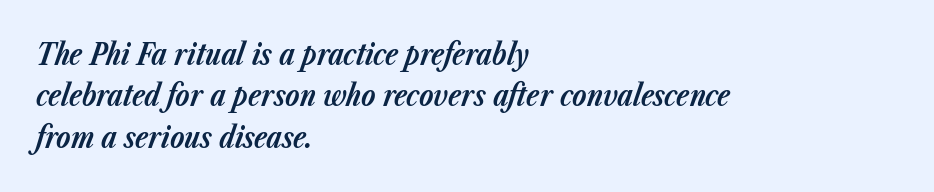
{"italic": "yes", "lean": "right", "slant_degrees": 23, "bold": "yes", "weight": "bold", "width": "normal", "stroke_contrast": "low", "x_height": "medium", "monospaced": "no", "underline": "no", "align": "left", "line_spacing": "normal", "line_spacing_ratio": 1.43, "letter_spacing": "normal", "letter_spacing_em": 0.0, "glyph_px": 29}
